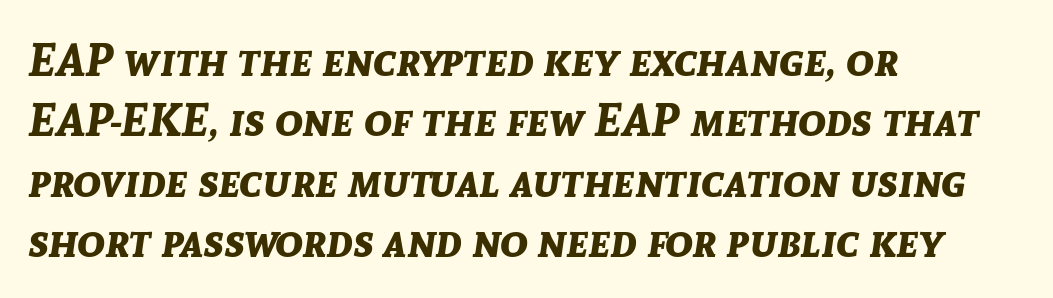
Q: Is the text bold? A: Yes.
Q: Is the text italic (slanted)? A: Yes, it leans right by about 8 degrees.
Q: Is the text underlined? A: No.
Q: How is the paragraph aligned? A: Left-aligned.
Q: Is the spacing between letters normal or unusually wide? A: Normal.
Q: Is the spacing between lines tight, normal or loose? A: Normal.
Q: Width (condensed, normal, or wide)? A: Normal.
Q: Stroke contrast? A: Low.
Q: x-height? A: Medium.
Q: Monospaced? A: No.
